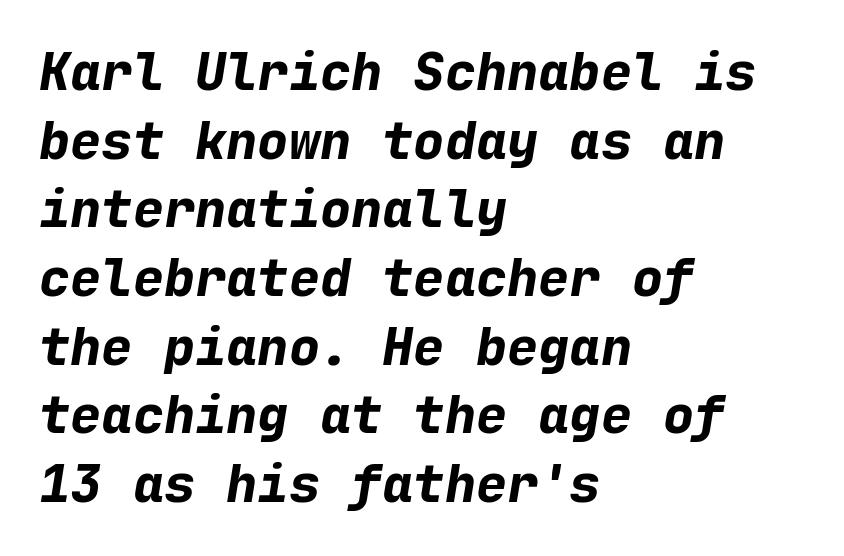
{"italic": "yes", "lean": "right", "slant_degrees": 9, "bold": "yes", "weight": "bold", "width": "normal", "stroke_contrast": "low", "x_height": "medium", "monospaced": "yes", "underline": "no", "align": "left", "line_spacing": "normal", "line_spacing_ratio": 1.32, "letter_spacing": "normal", "letter_spacing_em": 0.0, "glyph_px": 52}
